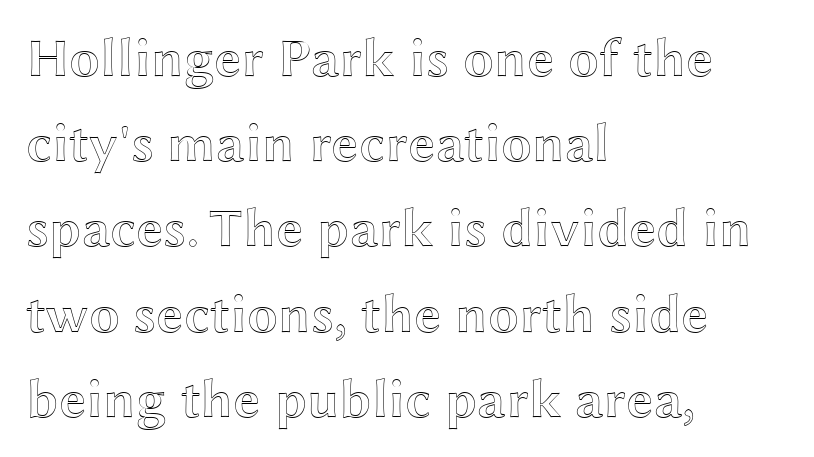
Q: Is the text italic (slanted)? A: No, it is upright.
Q: Is the text underlined? A: No.
Q: How is the paragraph aligned? A: Left-aligned.
Q: Is the spacing between letters normal or unusually wide? A: Normal.
Q: Is the spacing between lines tight, normal or loose? A: Normal.
Q: Width (condensed, normal, or wide)? A: Wide.
Q: x-height? A: Medium.
Q: Monospaced? A: No.
